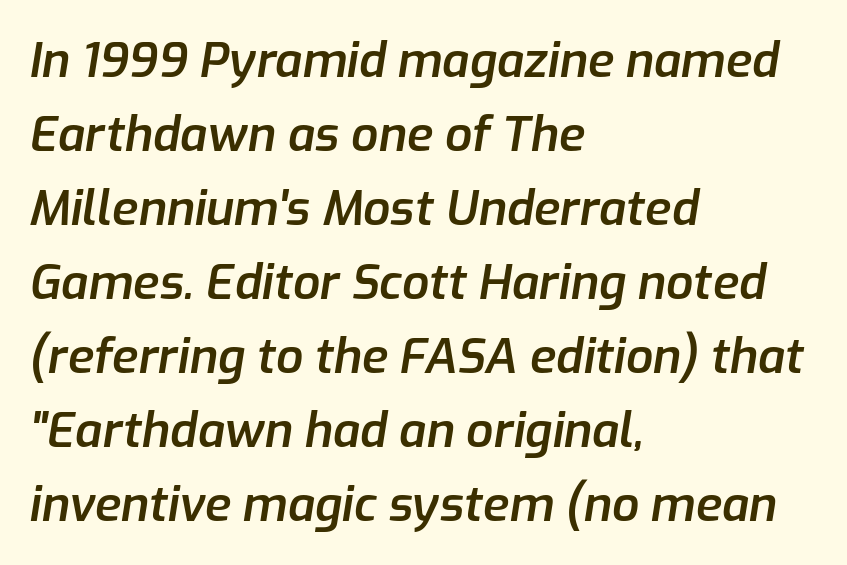
The image shows 48 px semibold type, italic (leaning right); set left-aligned, normal line spacing (1.54x), normal letter spacing, not underlined; low stroke contrast and a medium x-height.
